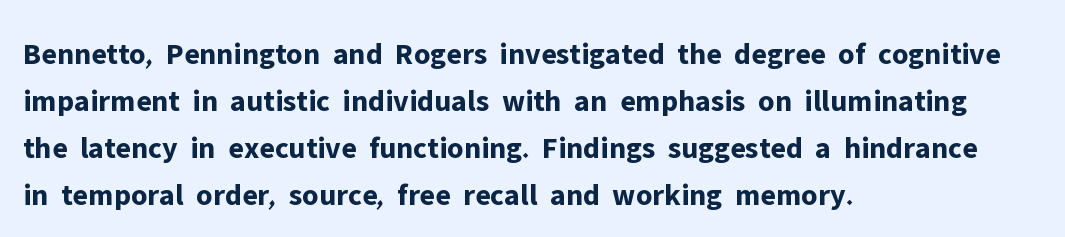
{"serif": "no", "italic": "no", "bold": "yes", "weight": "bold", "width": "normal", "stroke_contrast": "low", "x_height": "medium", "monospaced": "no", "underline": "no", "align": "left", "line_spacing": "normal", "line_spacing_ratio": 1.52, "letter_spacing": "normal", "letter_spacing_em": 0.0, "glyph_px": 31}
